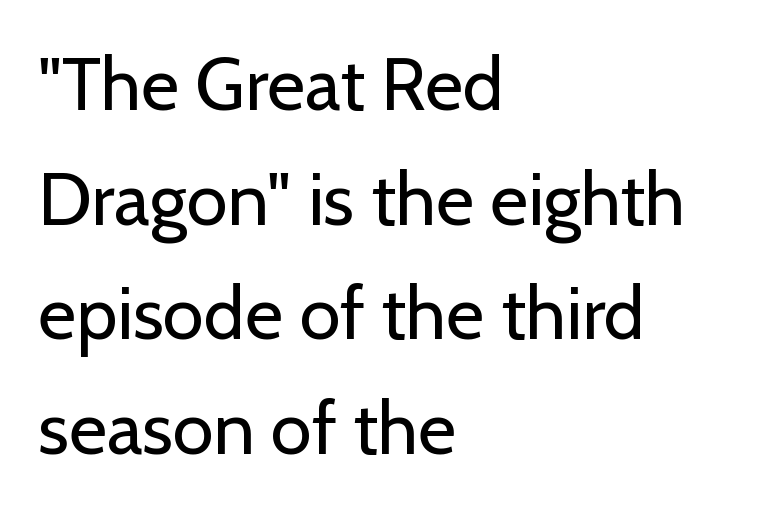
{"serif": "no", "italic": "no", "bold": "no", "weight": "regular", "width": "normal", "stroke_contrast": "low", "x_height": "medium", "monospaced": "no", "underline": "no", "align": "left", "line_spacing": "normal", "line_spacing_ratio": 1.55, "letter_spacing": "normal", "letter_spacing_em": 0.0, "glyph_px": 74}
